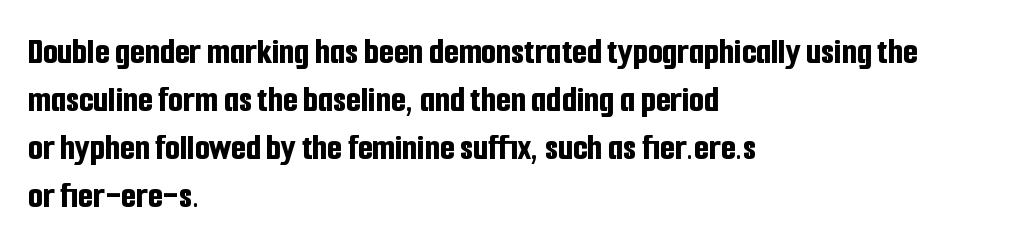
The image shows 38 px bold, condensed sans-serif type, upright; set left-aligned, normal line spacing (1.26x), normal letter spacing, not underlined; low stroke contrast and a medium x-height.
